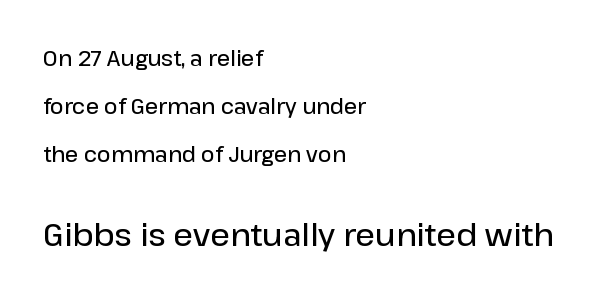
The image shows 31 px semibold sans-serif type, upright; set left-aligned, loose line spacing (2.29x), normal letter spacing, not underlined; the second (bottom) block is 1.48x larger; low stroke contrast and a medium x-height.
